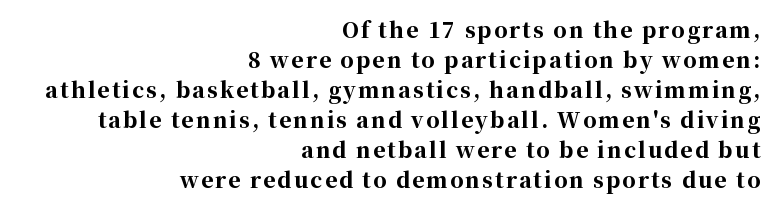
{"italic": "no", "bold": "yes", "underline": "no", "align": "right", "line_spacing": "normal", "line_spacing_ratio": 1.43, "glyph_px": 21}
